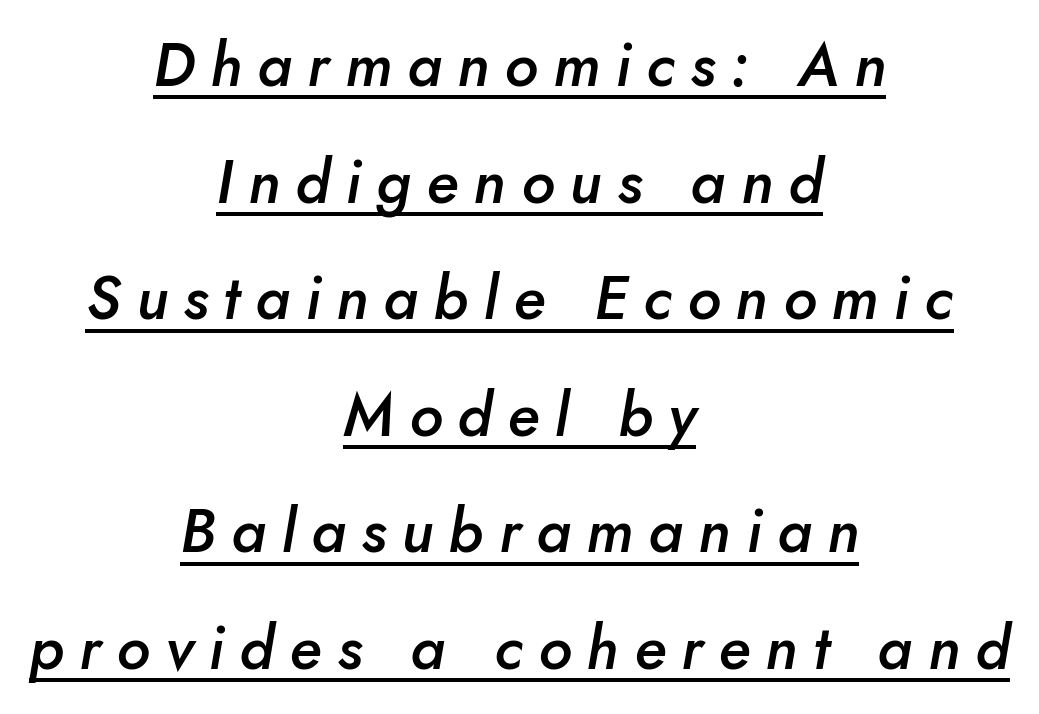
Q: Is the text bold? A: Semi-bold.
Q: Is the text italic (slanted)? A: Yes, it leans right by about 10 degrees.
Q: Is the text underlined? A: Yes.
Q: How is the paragraph aligned? A: Centered.
Q: Is the spacing between letters normal or unusually wide? A: Unusually wide.
Q: Is the spacing between lines tight, normal or loose? A: Loose.
Q: Width (condensed, normal, or wide)? A: Normal.
Q: Stroke contrast? A: Low.
Q: x-height? A: Small.
Q: Monospaced? A: No.
